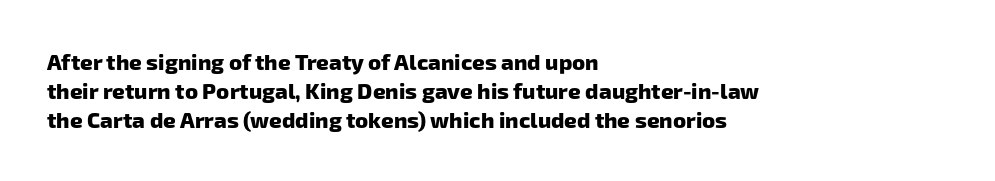
The image shows 22 px bold type; set left-aligned, normal line spacing (1.32x), normal letter spacing, not underlined.
